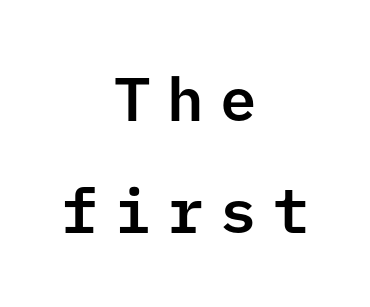
The image shows 61 px sans-serif type, upright; set centered, line spacing 1.84x, unusually wide letter spacing (+0.27 em), not underlined; low stroke contrast and a medium x-height.
